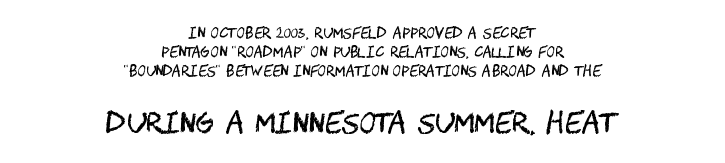
This layout puts the modest block above and the oversized block below. Interline gaps are of average width in this sample. The line texture is even and compact thanks to regular tracking. Nobody drew a line under any word here.
